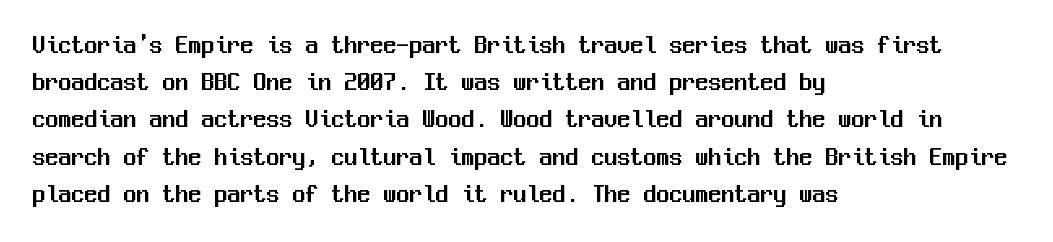
The image shows 26 px text type, upright; set left-aligned, normal line spacing (1.43x), normal letter spacing, not underlined.
